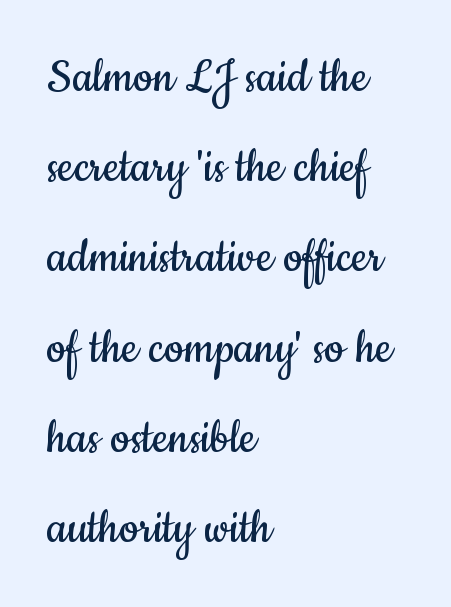
The image shows 55 px regular-weight, condensed sans-serif type; set left-aligned, normal line spacing (1.64x), normal letter spacing, not underlined; low stroke contrast and a small x-height.
